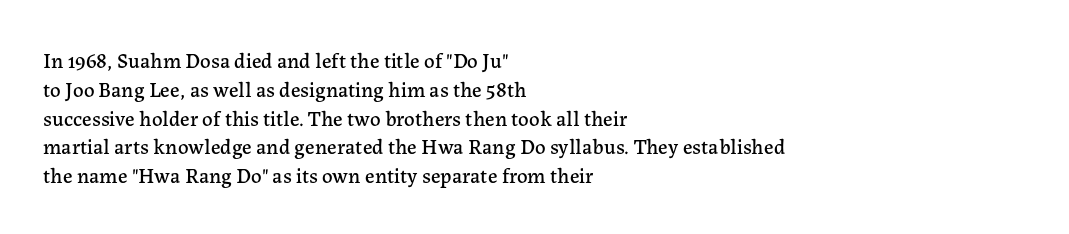
Q: Is the text italic (slanted)? A: No, it is upright.
Q: Is the text underlined? A: No.
Q: How is the paragraph aligned? A: Left-aligned.
Q: Is the spacing between letters normal or unusually wide? A: Normal.
Q: Is the spacing between lines tight, normal or loose? A: Normal.
